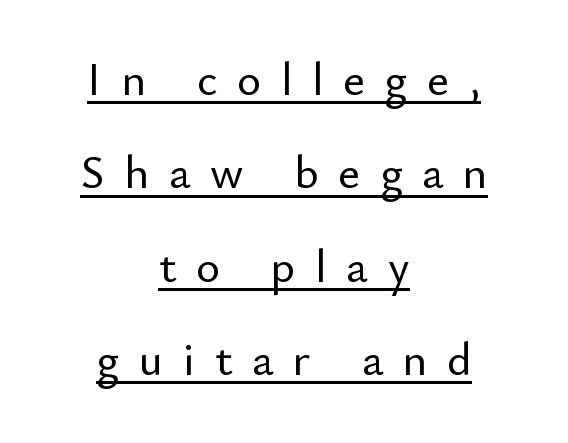
{"serif": "no", "italic": "no", "width": "normal", "stroke_contrast": "low", "x_height": "small", "monospaced": "no", "underline": "yes", "align": "center", "line_spacing": "loose", "line_spacing_ratio": 2.03, "letter_spacing": "wide", "letter_spacing_em": 0.43, "glyph_px": 46}
